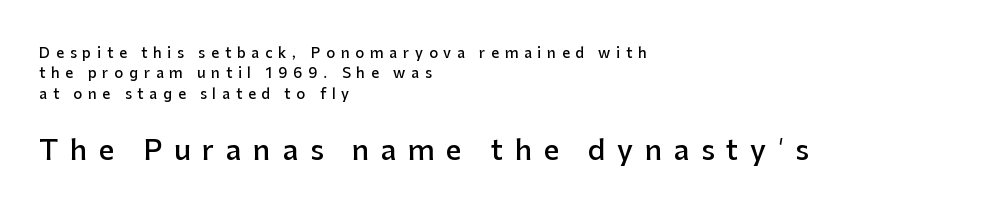
The passage shown is semibold, sitting just below true bold. This is the regular roman posture of the typeface. Observe the absence of serifs on each vertical stroke in this sample. Tracking here is generous; glyphs stand well apart from one another. The passage shown begins with its smaller block and ends with its larger one. A typesetter would call this proportional, since set widths differ per character.
